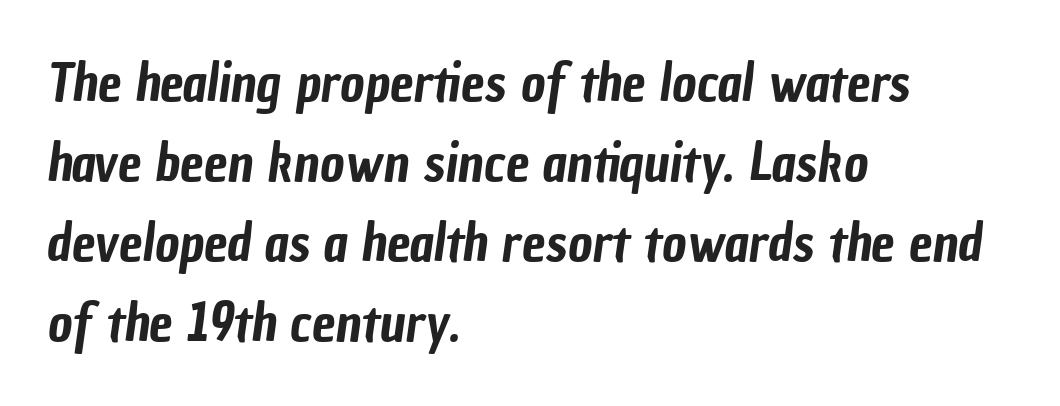
Letter spacing: default. Regarding serifs, this sample does without them. Think of a printed novel: that variable character pitch is what you see here. The paragraph shown leans on its left margin.
